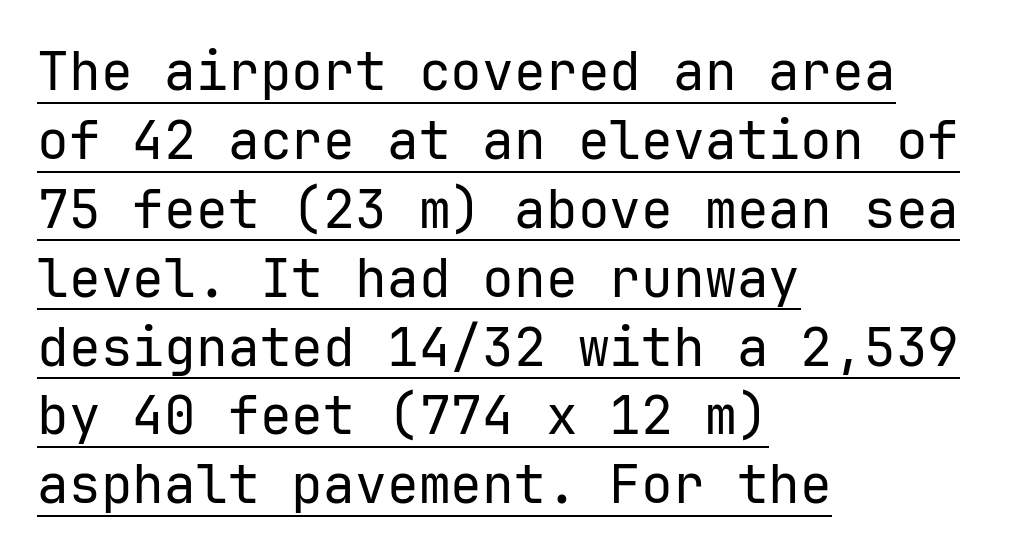
The image shows 53 px regular-weight sans-serif type, upright, monospaced; set left-aligned, normal line spacing (1.3x), normal letter spacing, underlined; low stroke contrast and a medium x-height.
